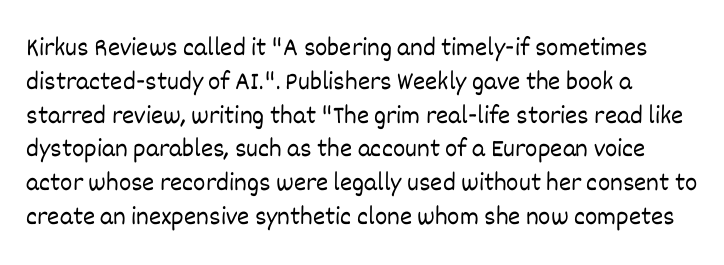
{"italic": "no", "bold": "no", "underline": "no", "line_spacing": "normal", "line_spacing_ratio": 1.3, "letter_spacing": "normal", "letter_spacing_em": 0.0, "glyph_px": 26}
